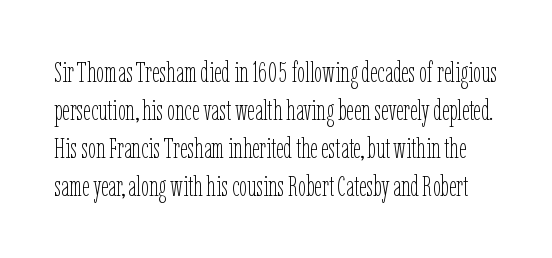
The image shows 29 px thin, condensed type, upright; set normal line spacing (1.31x), normal letter spacing, not underlined; low stroke contrast and a medium x-height.
